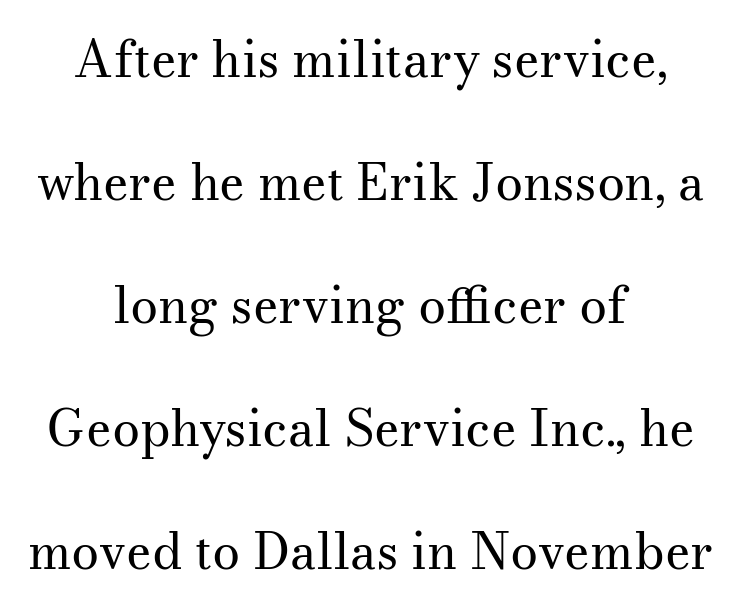
Is the stroke heavy? The answer is a plain regular-or-lighter. The face used here is rendered with its standard letterfit. The face used here is proportionally spaced, like ordinary book or web type. Loosely led — the rows are spread out.
